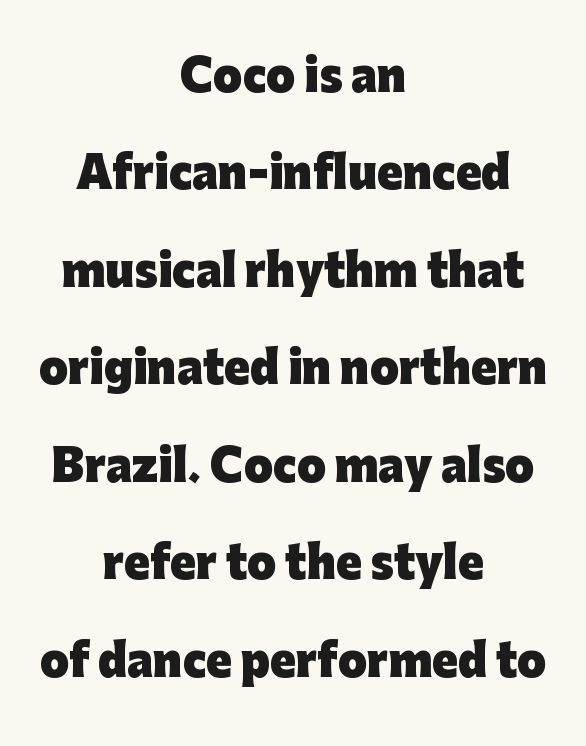
Q: Is the text bold? A: Yes.
Q: Is the text italic (slanted)? A: No, it is upright.
Q: Is the typeface a serif or a sans-serif typeface? A: Sans-serif.
Q: Is the text underlined? A: No.
Q: How is the paragraph aligned? A: Centered.
Q: Is the spacing between letters normal or unusually wide? A: Normal.
Q: Is the spacing between lines tight, normal or loose? A: Loose.
Q: Width (condensed, normal, or wide)? A: Normal.
Q: Stroke contrast? A: Low.
Q: x-height? A: Medium.
Q: Monospaced? A: No.
